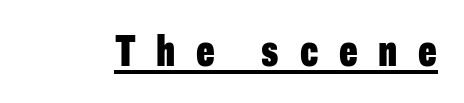
Q: Is the text bold? A: Yes.
Q: Is the text italic (slanted)? A: No, it is upright.
Q: Is the typeface a serif or a sans-serif typeface? A: Sans-serif.
Q: Is the text underlined? A: Yes.
Q: Is the spacing between letters normal or unusually wide? A: Unusually wide.
Q: Width (condensed, normal, or wide)? A: Condensed.
Q: Stroke contrast? A: Low.
Q: x-height? A: Medium.
Q: Monospaced? A: No.
